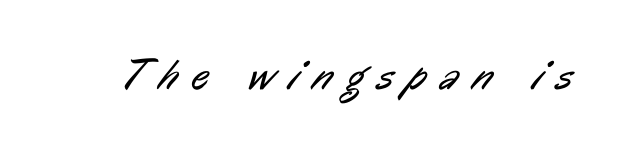
Q: Is the text bold? A: No.
Q: Is the typeface a serif or a sans-serif typeface? A: Sans-serif.
Q: Is the text underlined? A: No.
Q: Is the spacing between letters normal or unusually wide? A: Unusually wide.
Q: Width (condensed, normal, or wide)? A: Condensed.
Q: Stroke contrast? A: Low.
Q: x-height? A: Medium.
Q: Monospaced? A: No.
